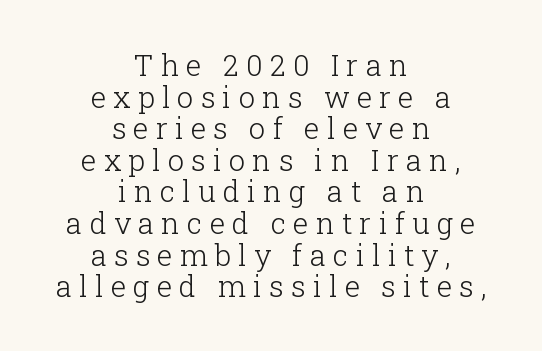
Q: Is the text bold? A: No.
Q: Is the text italic (slanted)? A: No, it is upright.
Q: Is the typeface a serif or a sans-serif typeface? A: Serif.
Q: Is the text underlined? A: No.
Q: How is the paragraph aligned? A: Centered.
Q: Is the spacing between letters normal or unusually wide? A: Unusually wide.
Q: Is the spacing between lines tight, normal or loose? A: Tight.
Q: Width (condensed, normal, or wide)? A: Normal.
Q: Stroke contrast? A: Low.
Q: x-height? A: Medium.
Q: Monospaced? A: No.
